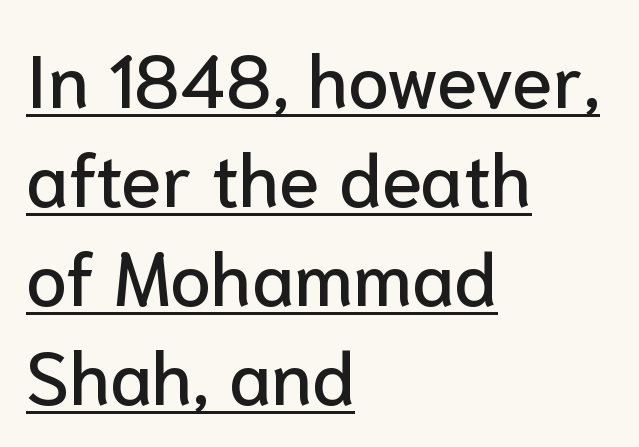
The image shows 74 px sans-serif type, upright; set left-aligned, normal line spacing (1.34x), normal letter spacing, underlined; low stroke contrast and a medium x-height.
